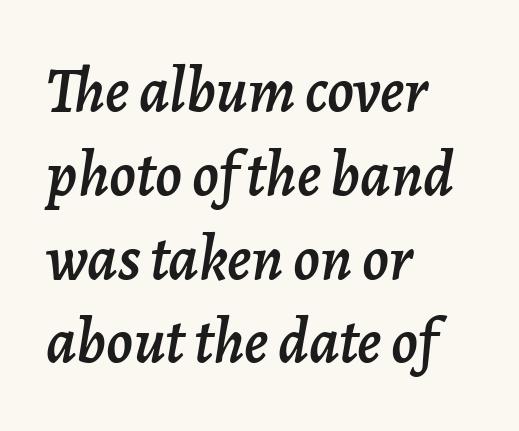
The image shows 63 px text type, italic (leaning right); set left-aligned, normal line spacing (1.33x), normal letter spacing, not underlined; low stroke contrast and a medium x-height.
